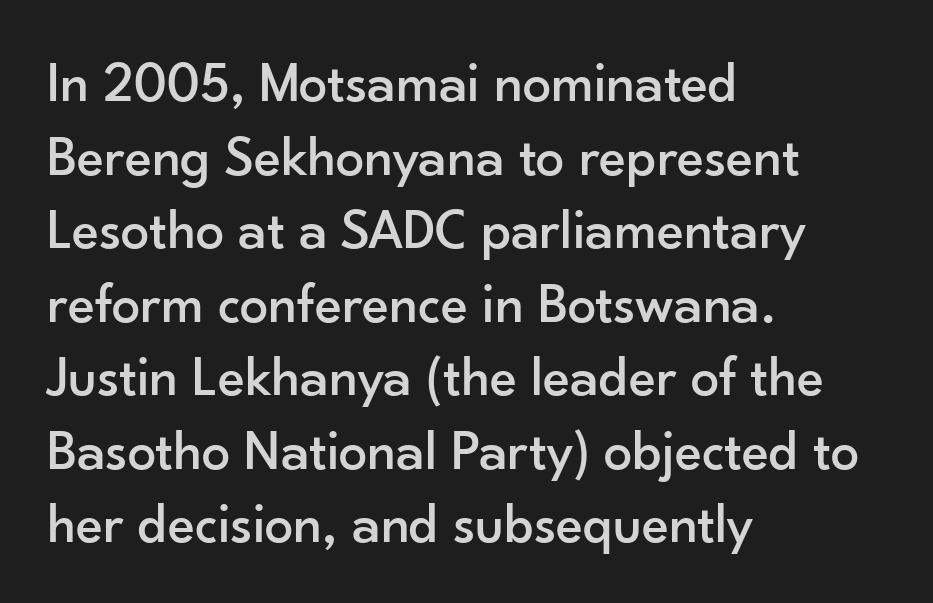
The image shows 57 px sans-serif type, upright; set left-aligned, normal line spacing (1.29x), normal letter spacing, not underlined; low stroke contrast and a small x-height.
